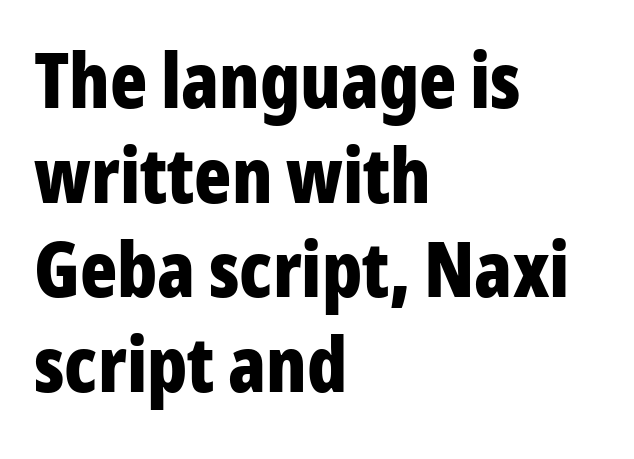
I'd describe the lettering as bold — thick and assertive. The rendering uses natural spacing where letterforms have individual widths. Posture: vertical. Check under the words: just untouched page. The font family rendered here belongs to the sans-serif group. In CSS terms this would be text-align: left.
